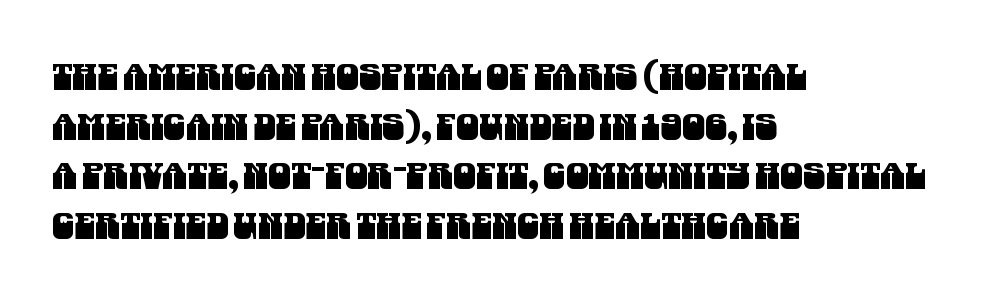
Q: Is the typeface a serif or a sans-serif typeface? A: Sans-serif.
Q: Is the text underlined? A: No.
Q: How is the paragraph aligned? A: Left-aligned.
Q: Is the spacing between letters normal or unusually wide? A: Normal.
Q: Is the spacing between lines tight, normal or loose? A: Normal.
Q: Width (condensed, normal, or wide)? A: Condensed.
Q: Stroke contrast? A: Medium.
Q: x-height? A: Large.
Q: Monospaced? A: No.
